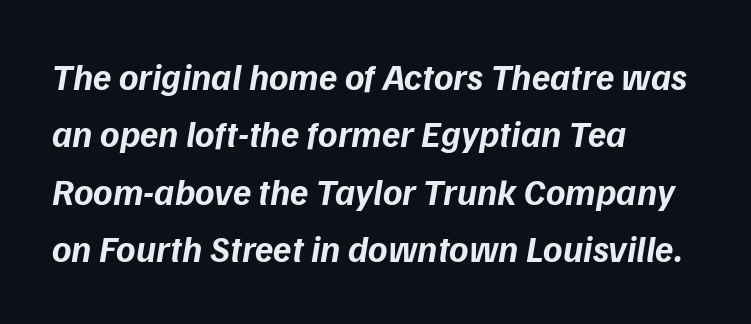
Q: Is the text bold? A: Yes.
Q: Is the typeface a serif or a sans-serif typeface? A: Sans-serif.
Q: Is the text underlined? A: No.
Q: How is the paragraph aligned? A: Left-aligned.
Q: Is the spacing between letters normal or unusually wide? A: Normal.
Q: Is the spacing between lines tight, normal or loose? A: Normal.
Q: Width (condensed, normal, or wide)? A: Normal.
Q: Stroke contrast? A: Low.
Q: x-height? A: Medium.
Q: Monospaced? A: No.
